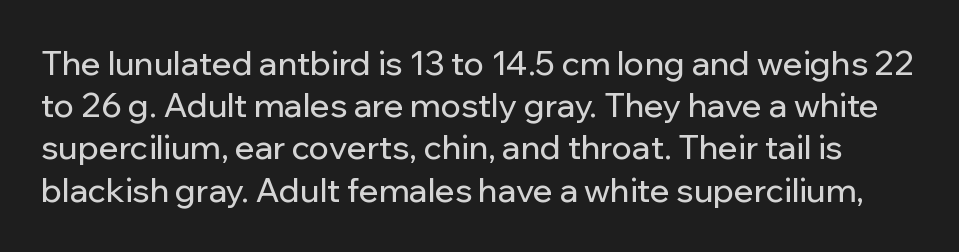
Q: Is the text italic (slanted)? A: No, it is upright.
Q: Is the typeface a serif or a sans-serif typeface? A: Sans-serif.
Q: Is the text underlined? A: No.
Q: Is the spacing between letters normal or unusually wide? A: Normal.
Q: Is the spacing between lines tight, normal or loose? A: Normal.
Q: Width (condensed, normal, or wide)? A: Normal.
Q: Stroke contrast? A: Low.
Q: x-height? A: Medium.
Q: Monospaced? A: No.
